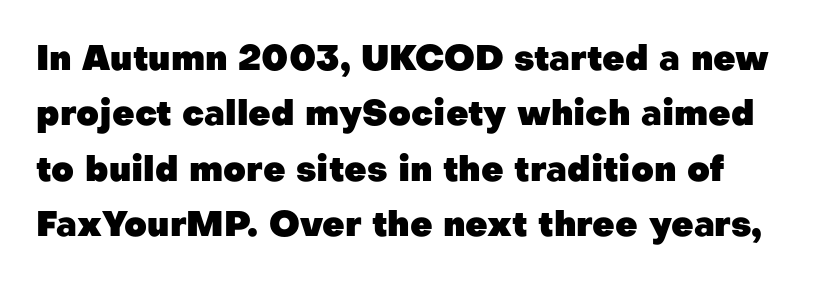
Q: Is the text bold? A: Yes.
Q: Is the text italic (slanted)? A: No, it is upright.
Q: Is the typeface a serif or a sans-serif typeface? A: Sans-serif.
Q: Is the text underlined? A: No.
Q: Is the spacing between letters normal or unusually wide? A: Normal.
Q: Is the spacing between lines tight, normal or loose? A: Normal.
Q: Width (condensed, normal, or wide)? A: Normal.
Q: Stroke contrast? A: Low.
Q: x-height? A: Medium.
Q: Monospaced? A: No.
